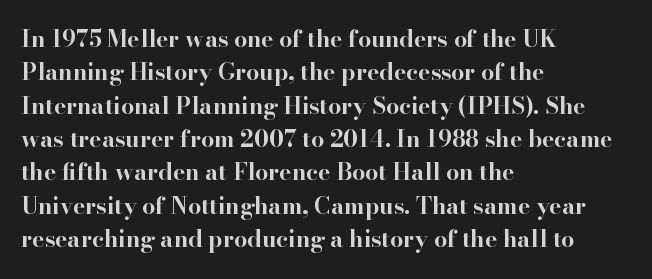
The image shows 23 px bold type, upright; set left-aligned, normal line spacing (1.45x), normal letter spacing, not underlined.
